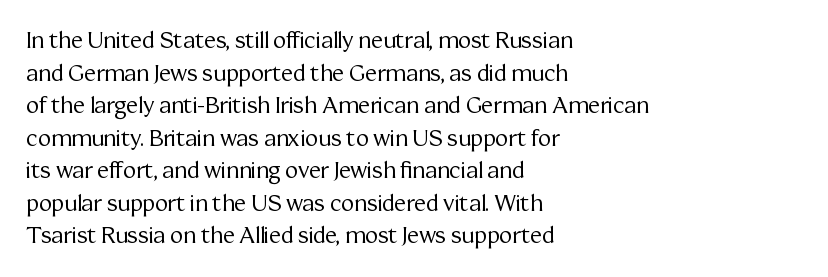
The image shows 22 px text type, upright; set left-aligned, normal line spacing (1.48x), normal letter spacing, not underlined.
